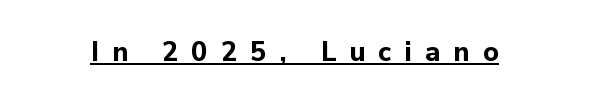
{"italic": "no", "bold": "yes", "underline": "yes", "letter_spacing": "wide", "letter_spacing_em": 0.49, "glyph_px": 27}
